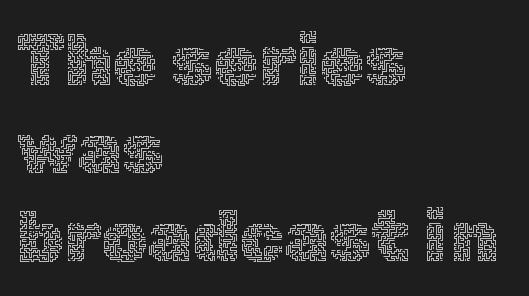
The image shows 72 px thin type, upright; set left-aligned, line spacing 1.22x, normal letter spacing, not underlined; a medium x-height.
